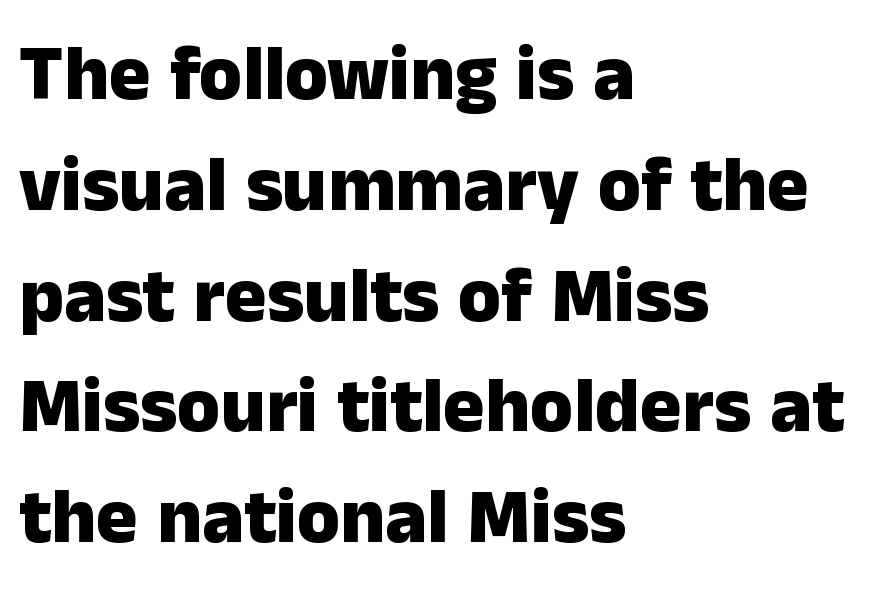
The image shows 78 px heavy sans-serif type, upright; set left-aligned, normal line spacing (1.42x), normal letter spacing, not underlined; low stroke contrast and a medium x-height.
